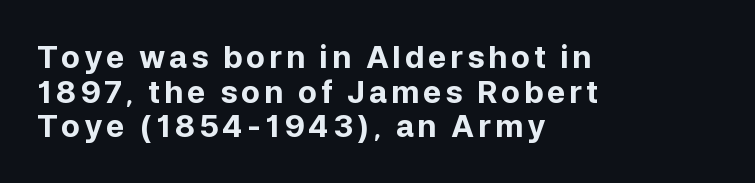
Q: Is the text bold? A: Yes.
Q: Is the text italic (slanted)? A: No, it is upright.
Q: Is the typeface a serif or a sans-serif typeface? A: Sans-serif.
Q: Is the text underlined? A: No.
Q: How is the paragraph aligned? A: Left-aligned.
Q: Is the spacing between lines tight, normal or loose? A: Tight.
Q: Width (condensed, normal, or wide)? A: Normal.
Q: Stroke contrast? A: Low.
Q: x-height? A: Medium.
Q: Monospaced? A: No.
